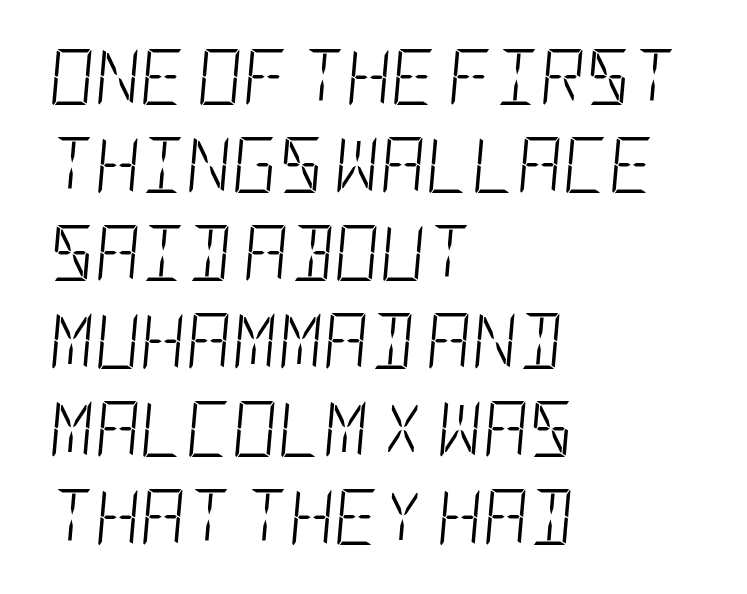
Q: Is the text bold? A: No.
Q: Is the text italic (slanted)? A: Yes, it leans right by about 5 degrees.
Q: Is the text underlined? A: No.
Q: How is the paragraph aligned? A: Left-aligned.
Q: Is the spacing between letters normal or unusually wide? A: Normal.
Q: Is the spacing between lines tight, normal or loose? A: Normal.
Q: Width (condensed, normal, or wide)? A: Condensed.
Q: Stroke contrast? A: Low.
Q: x-height? A: Large.
